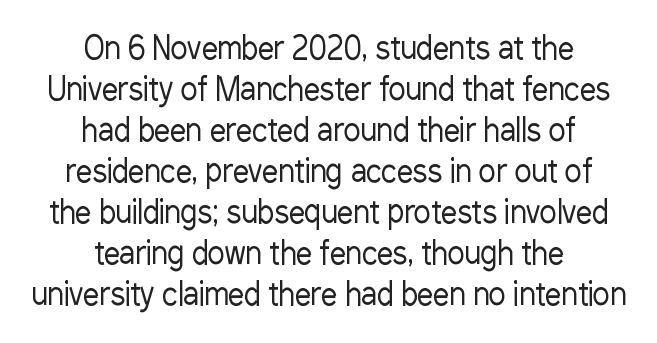
{"serif": "no", "italic": "no", "bold": "no", "weight": "regular", "width": "condensed", "stroke_contrast": "low", "x_height": "medium", "monospaced": "no", "underline": "no", "align": "center", "line_spacing": "normal", "line_spacing_ratio": 1.28, "letter_spacing": "normal", "letter_spacing_em": 0.0, "glyph_px": 32}
